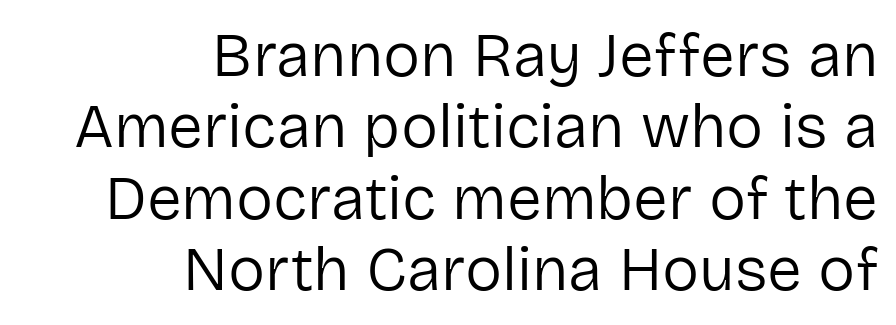
{"serif": "no", "italic": "no", "bold": "no", "weight": "regular", "width": "normal", "stroke_contrast": "low", "x_height": "medium", "monospaced": "no", "underline": "no", "align": "right", "line_spacing": "tight", "line_spacing_ratio": 1.15, "letter_spacing": "normal", "letter_spacing_em": 0.0, "glyph_px": 62}
